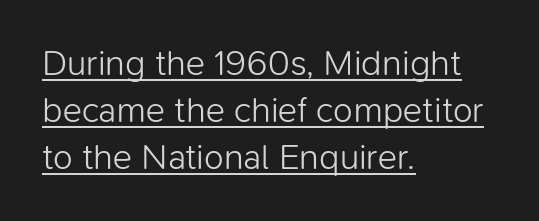
The image shows 36 px light sans-serif type, upright; set left-aligned, normal line spacing (1.3x), normal letter spacing, underlined; low stroke contrast and a medium x-height.
